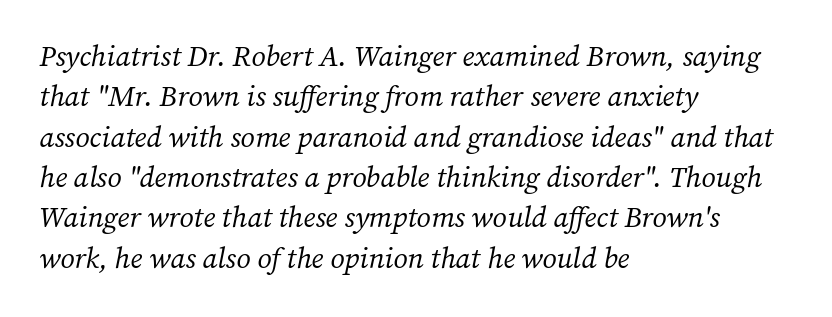
This sample uses a serif face. Descender tails drop into unmarked territory. Compared with a centered layout, this one pins lines to the left instead. The passage shown leans; its letterforms are oblique. Counters stay open thanks to moderate or lighter strokes.
